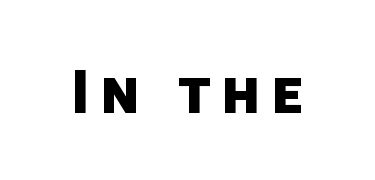
{"serif": "no", "bold": "yes", "weight": "heavy", "width": "normal", "stroke_contrast": "low", "x_height": "large", "monospaced": "no", "underline": "no", "letter_spacing": "wide", "letter_spacing_em": 0.22, "glyph_px": 57}
